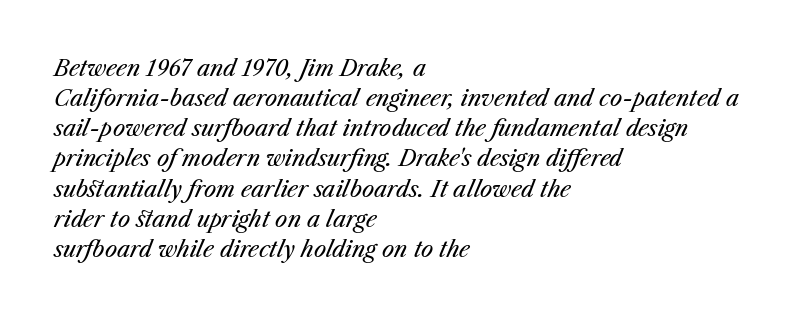
The image shows 22 px text type, italic (leaning right); set left-aligned, normal line spacing (1.37x), normal letter spacing, not underlined.
